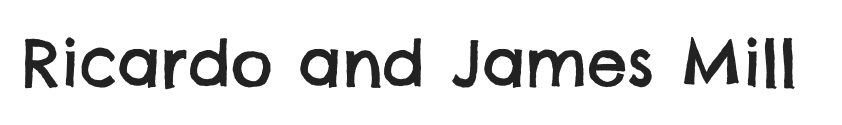
Q: Is the typeface a serif or a sans-serif typeface? A: Sans-serif.
Q: Is the text underlined? A: No.
Q: Is the spacing between letters normal or unusually wide? A: Normal.
Q: Width (condensed, normal, or wide)? A: Normal.
Q: Stroke contrast? A: Low.
Q: x-height? A: Large.
Q: Monospaced? A: No.
